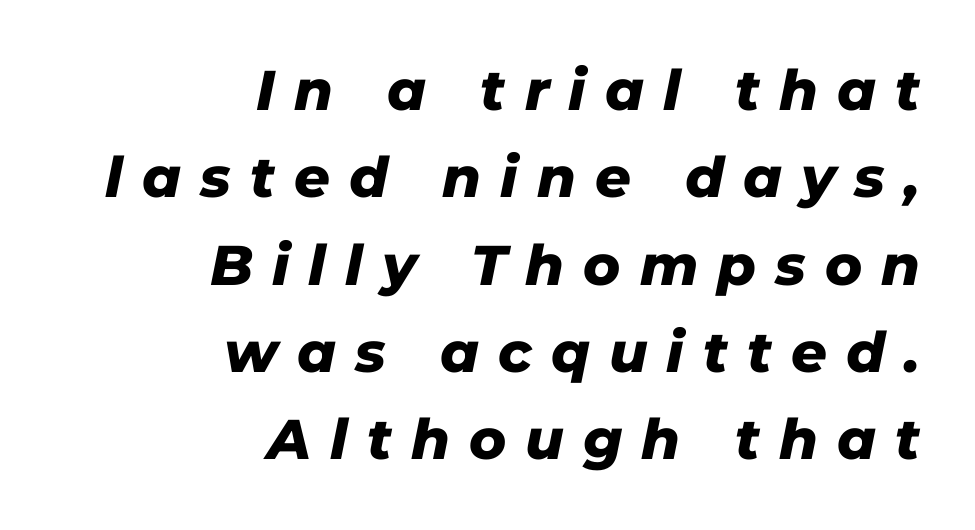
The image shows 56 px heavy type, italic (leaning right); set right-aligned, normal line spacing (1.56x), unusually wide letter spacing (+0.34 em), not underlined; low stroke contrast and a medium x-height.
